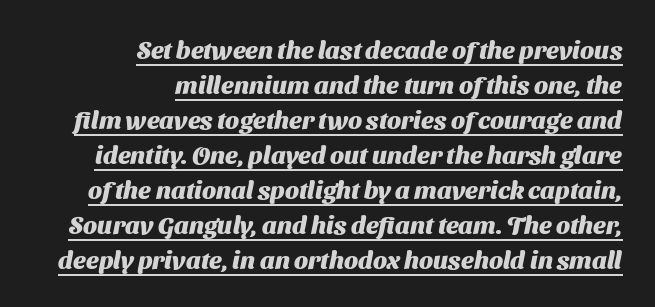
The image shows 25 px bold type; set right-aligned, normal line spacing (1.4x), normal letter spacing, underlined.
